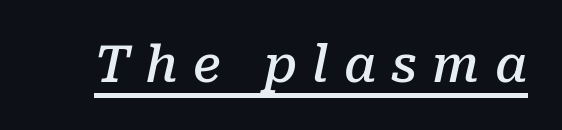
Letter spacing: wide. A serif font was chosen for this passage. Every character sits at an angle, as italics do. Emphasis is given by a line drawn under the lettering. Stroke thickness is moderately raised; the sample reads as semibold. You could not count columns in this text — the font is proportionally spaced.
